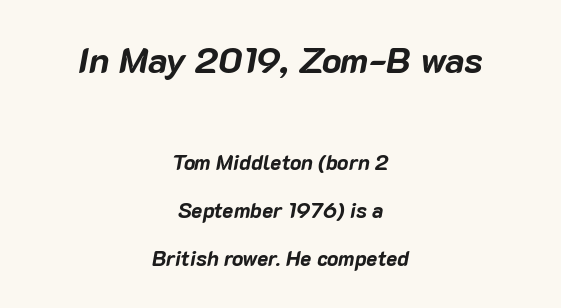
Q: Is the text bold? A: Yes.
Q: Is the text italic (slanted)? A: Yes, it leans right by about 10 degrees.
Q: Is the text underlined? A: No.
Q: How is the paragraph aligned? A: Centered.
Q: Is the spacing between letters normal or unusually wide? A: Normal.
Q: Is the spacing between lines tight, normal or loose? A: Loose.
Q: Which block of text is set in a larger size, the first (top) or the second (bottom)? A: The first (top) one.
Q: Width (condensed, normal, or wide)? A: Normal.
Q: Stroke contrast? A: Low.
Q: x-height? A: Medium.
Q: Monospaced? A: No.
